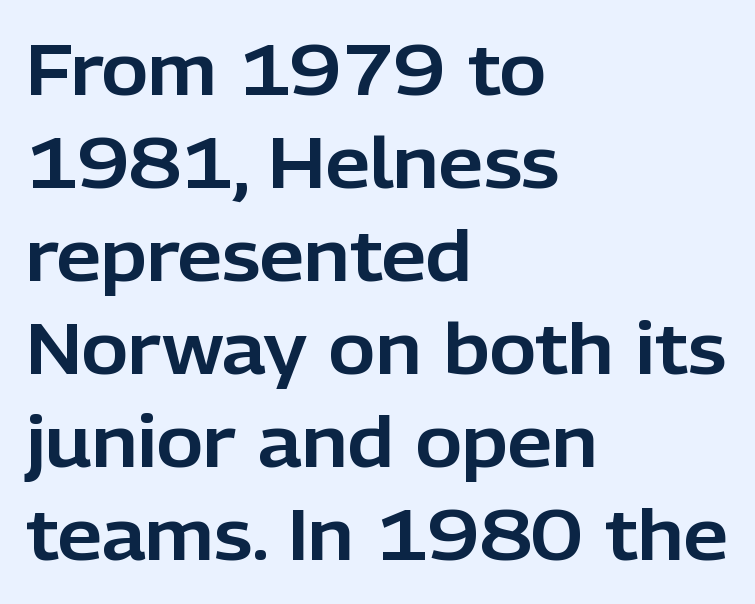
Q: Is the text italic (slanted)? A: No, it is upright.
Q: Is the typeface a serif or a sans-serif typeface? A: Sans-serif.
Q: Is the text underlined? A: No.
Q: How is the paragraph aligned? A: Left-aligned.
Q: Is the spacing between letters normal or unusually wide? A: Normal.
Q: Is the spacing between lines tight, normal or loose? A: Normal.
Q: Width (condensed, normal, or wide)? A: Normal.
Q: Stroke contrast? A: Low.
Q: x-height? A: Medium.
Q: Monospaced? A: No.
